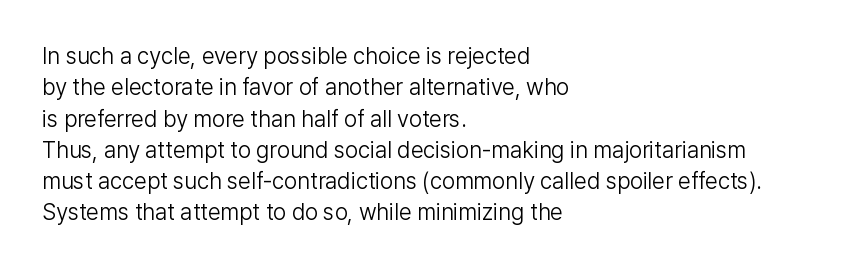
One glance says typical: line gaps are just what's usual. What stands out about the letter spacing? Nothing — it is the standard amount. This reads as an unemphasized weight, regular at the heaviest. The text block is weighted toward the left margin, trailing off unevenly rightward. Descender tails drop into unmarked territory. The specimen reads as upright at a glance.
